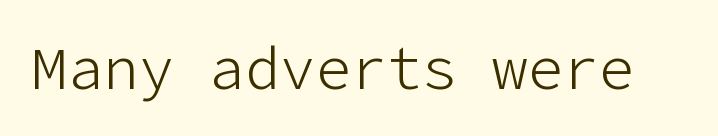
Q: Is the text bold? A: No.
Q: Is the text italic (slanted)? A: No, it is upright.
Q: Is the typeface a serif or a sans-serif typeface? A: Sans-serif.
Q: Is the text underlined? A: No.
Q: Is the spacing between letters normal or unusually wide? A: Normal.
Q: Width (condensed, normal, or wide)? A: Normal.
Q: Stroke contrast? A: Low.
Q: x-height? A: Medium.
